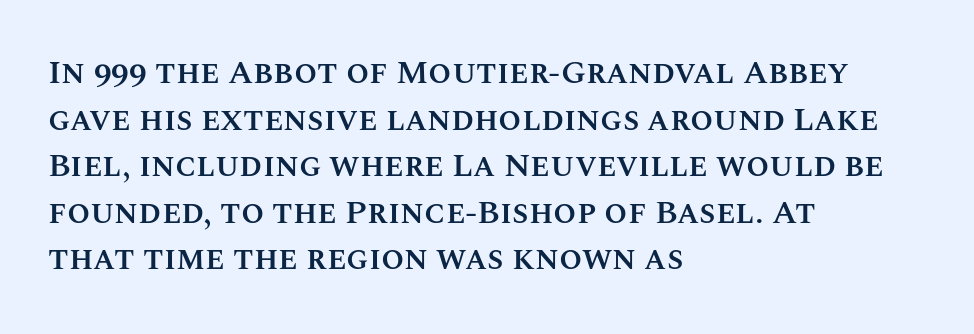
The image shows 33 px semibold type, upright; set left-aligned, normal line spacing (1.41x), normal letter spacing, not underlined; medium stroke contrast and a large x-height.
